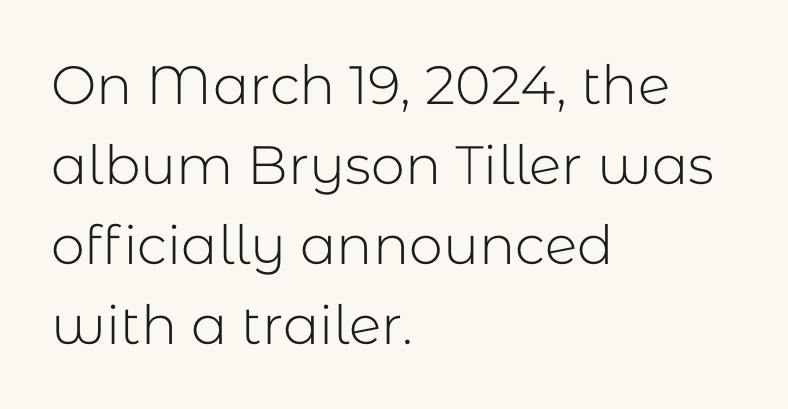
Weight class: somewhere from thin through regular. Note: no serifs on the glyphs. You can tell it's not italic because the verticals are truly vertical. These lines stack with their left ends in a neat column.
